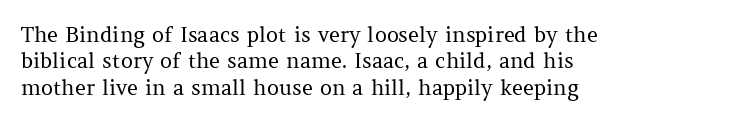
{"italic": "no", "bold": "no", "underline": "no", "align": "left", "line_spacing": "normal", "line_spacing_ratio": 1.26, "letter_spacing": "normal", "letter_spacing_em": 0.0, "glyph_px": 21}
